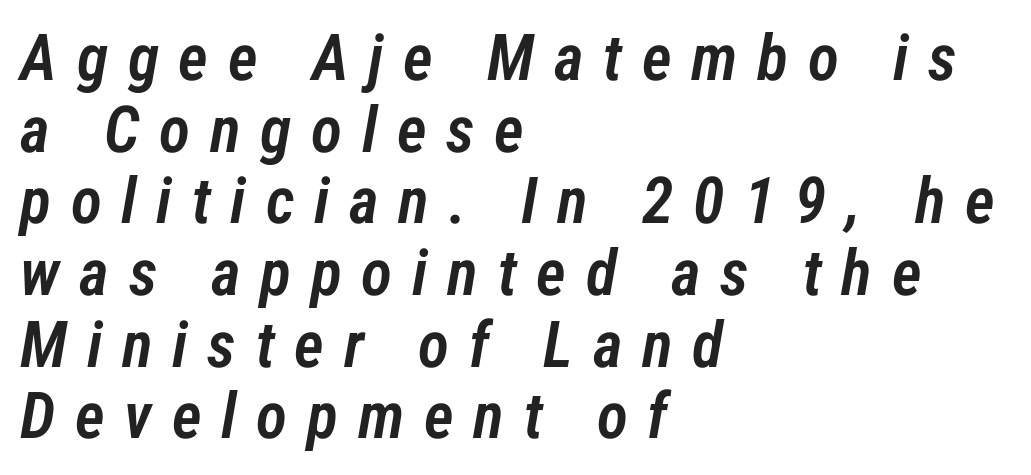
The image shows 64 px semibold, condensed type, italic (leaning right); set left-aligned, tight line spacing (1.12x), unusually wide letter spacing (+0.31 em), not underlined; low stroke contrast and a medium x-height.
